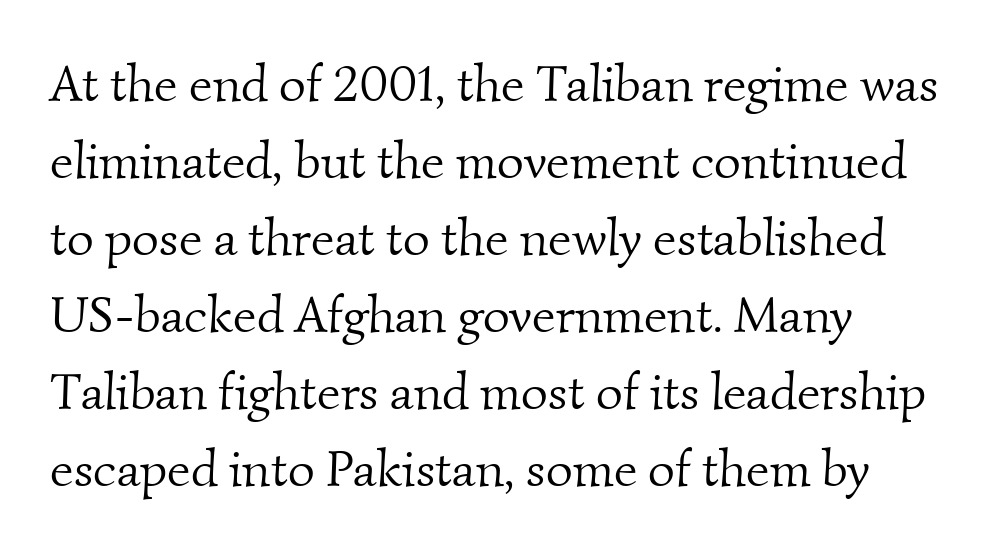
Q: Is the text bold? A: No.
Q: Is the typeface a serif or a sans-serif typeface? A: Serif.
Q: Is the text underlined? A: No.
Q: How is the paragraph aligned? A: Left-aligned.
Q: Is the spacing between letters normal or unusually wide? A: Normal.
Q: Is the spacing between lines tight, normal or loose? A: Normal.
Q: Width (condensed, normal, or wide)? A: Normal.
Q: Stroke contrast? A: Medium.
Q: x-height? A: Small.
Q: Monospaced? A: No.
